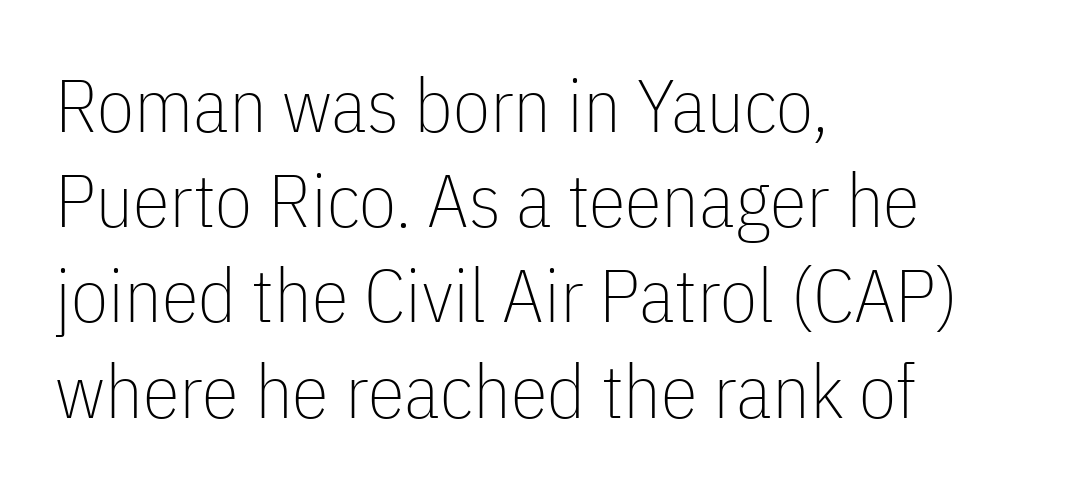
The image shows 75 px thin, condensed sans-serif type, upright; set left-aligned, normal line spacing (1.27x), normal letter spacing, not underlined; low stroke contrast and a medium x-height.
